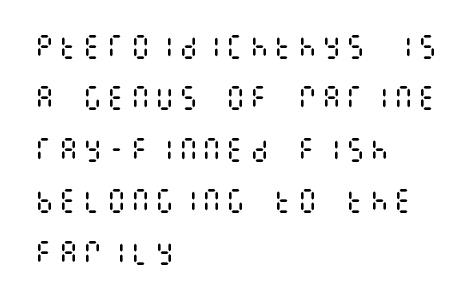
The image shows 26 px text type, upright; set left-aligned, loose line spacing (1.98x), not underlined.
